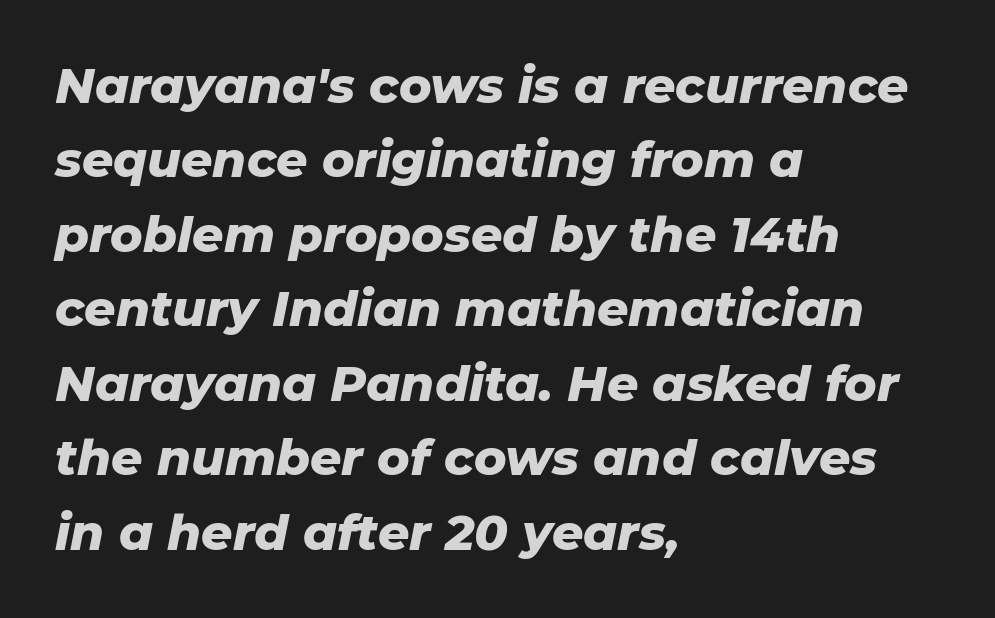
The image shows 49 px heavy type, italic (leaning right); set left-aligned, normal line spacing (1.52x), normal letter spacing, not underlined; low stroke contrast and a medium x-height.
